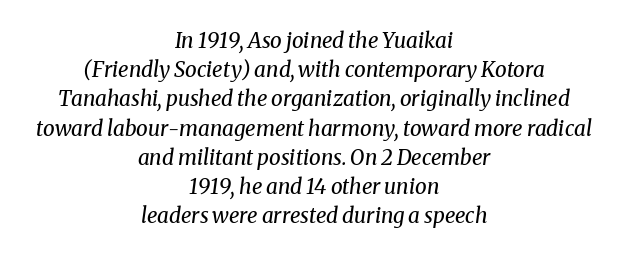
{"italic": "yes", "lean": "right", "slant_degrees": 8, "bold": "no", "underline": "no", "align": "center", "line_spacing": "normal", "line_spacing_ratio": 1.39, "letter_spacing": "normal", "letter_spacing_em": 0.0, "glyph_px": 21}
